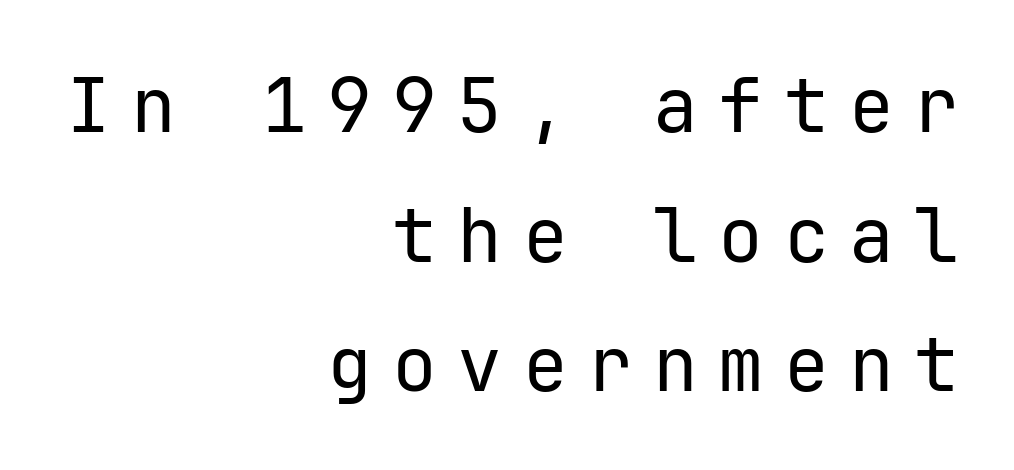
The image shows 75 px regular-weight sans-serif type, upright, monospaced; set right-aligned, line spacing 1.73x, unusually wide letter spacing (+0.27 em), not underlined; low stroke contrast and a medium x-height.
